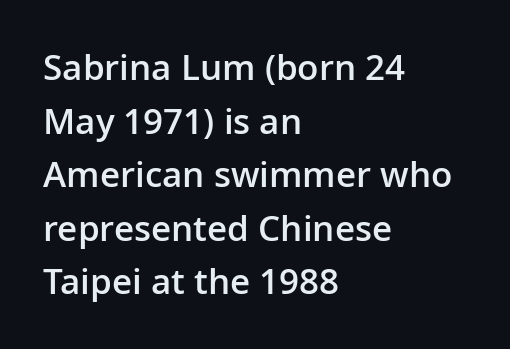
Line spacing here is normal. Just letters on the line, the space beneath them empty. These lines were composed using upright roman letters. The lines in this sample share a left origin and differ only in where they stop. Examine the stroke ends and you'll find no serifs.
